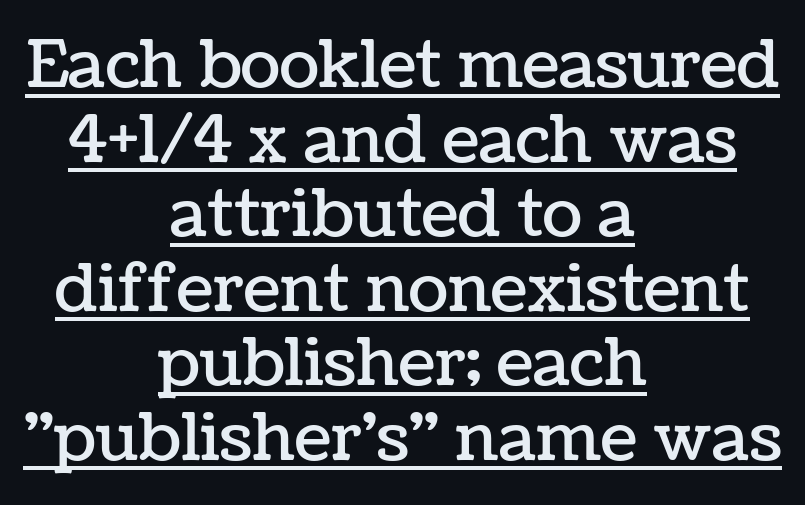
Q: Is the text italic (slanted)? A: No, it is upright.
Q: Is the text underlined? A: Yes.
Q: How is the paragraph aligned? A: Centered.
Q: Is the spacing between letters normal or unusually wide? A: Normal.
Q: Is the spacing between lines tight, normal or loose? A: Tight.
Q: Width (condensed, normal, or wide)? A: Normal.
Q: Stroke contrast? A: Low.
Q: x-height? A: Medium.
Q: Monospaced? A: No.
